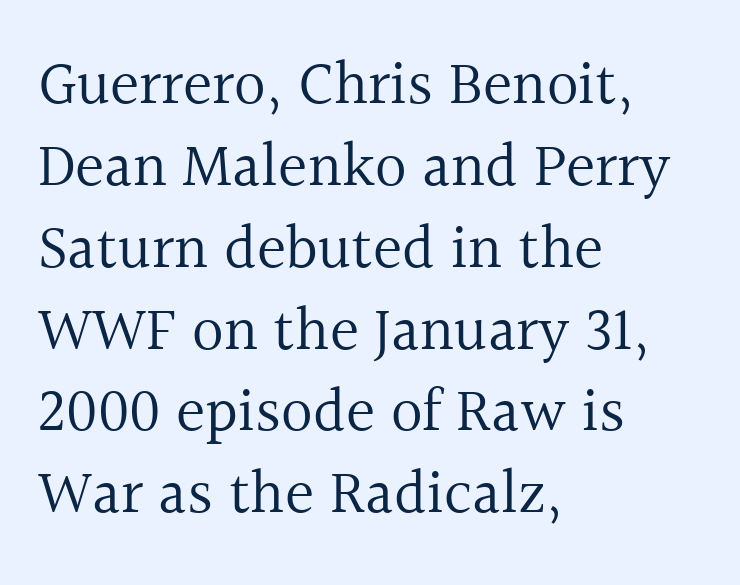
Q: Is the text bold? A: No.
Q: Is the text italic (slanted)? A: No, it is upright.
Q: Is the typeface a serif or a sans-serif typeface? A: Serif.
Q: Is the text underlined? A: No.
Q: How is the paragraph aligned? A: Left-aligned.
Q: Is the spacing between letters normal or unusually wide? A: Normal.
Q: Is the spacing between lines tight, normal or loose? A: Normal.
Q: Width (condensed, normal, or wide)? A: Normal.
Q: x-height? A: Medium.
Q: Monospaced? A: No.
